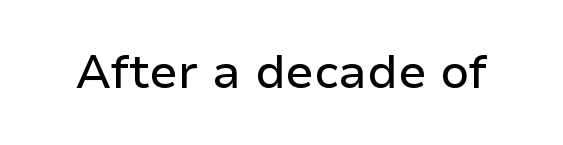
The image shows 47 px sans-serif type, upright; set normal letter spacing, not underlined; low stroke contrast and a medium x-height.
